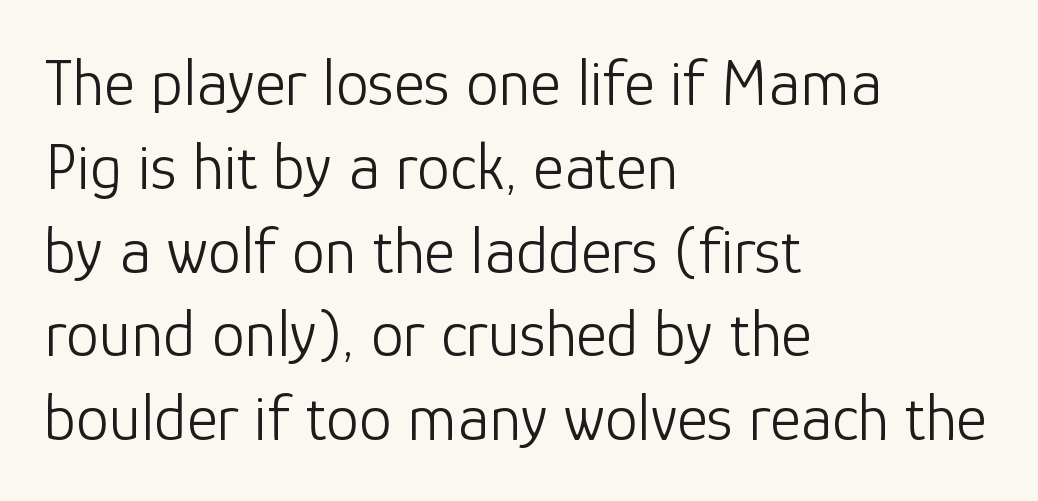
The image shows 66 px light sans-serif type, upright; set left-aligned, normal line spacing (1.27x), normal letter spacing, not underlined; low stroke contrast and a medium x-height.
